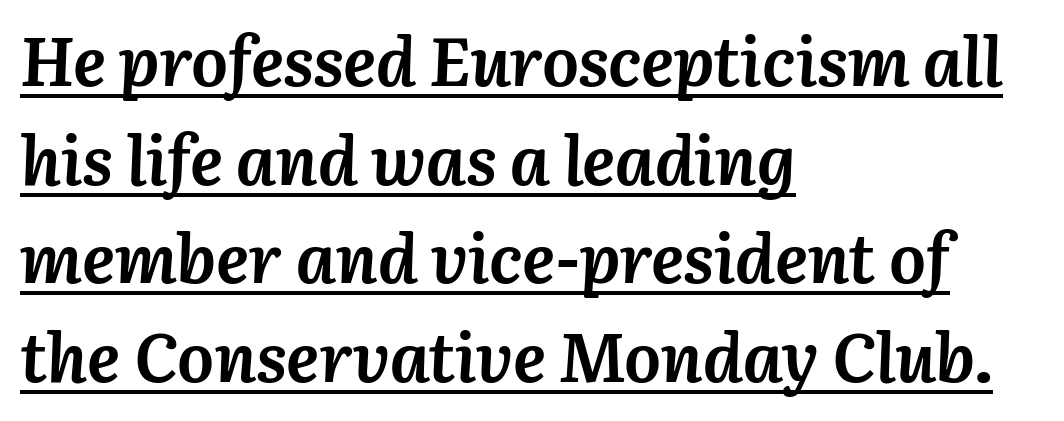
The image shows 69 px semibold type, italic (leaning right); set left-aligned, normal line spacing (1.43x), normal letter spacing, underlined; medium stroke contrast and a medium x-height.
